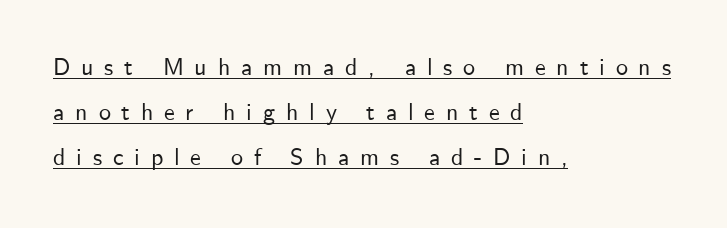
{"italic": "no", "underline": "yes", "align": "left", "line_spacing_ratio": 1.88, "letter_spacing": "wide", "letter_spacing_em": 0.45, "glyph_px": 24}
